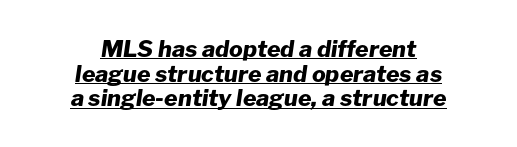
{"italic": "yes", "lean": "right", "slant_degrees": 8, "bold": "yes", "underline": "yes", "align": "center", "line_spacing": "tight", "line_spacing_ratio": 1.07, "letter_spacing": "normal", "letter_spacing_em": 0.0, "glyph_px": 23}
